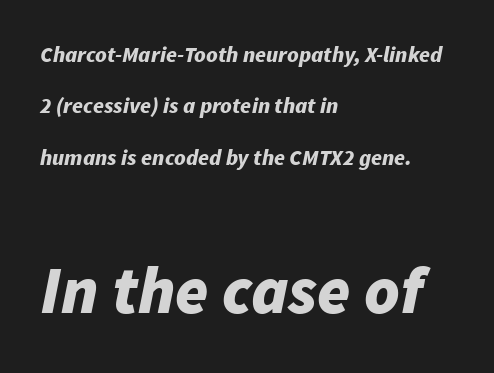
{"italic": "yes", "lean": "right", "slant_degrees": 11, "bold": "yes", "weight": "bold", "width": "normal", "stroke_contrast": "low", "x_height": "medium", "monospaced": "no", "underline": "no", "align": "left", "line_spacing": "loose", "line_spacing_ratio": 2.33, "letter_spacing": "normal", "letter_spacing_em": 0.0, "larger_block": "second", "size_ratio": 3.05, "glyph_px": 67}
